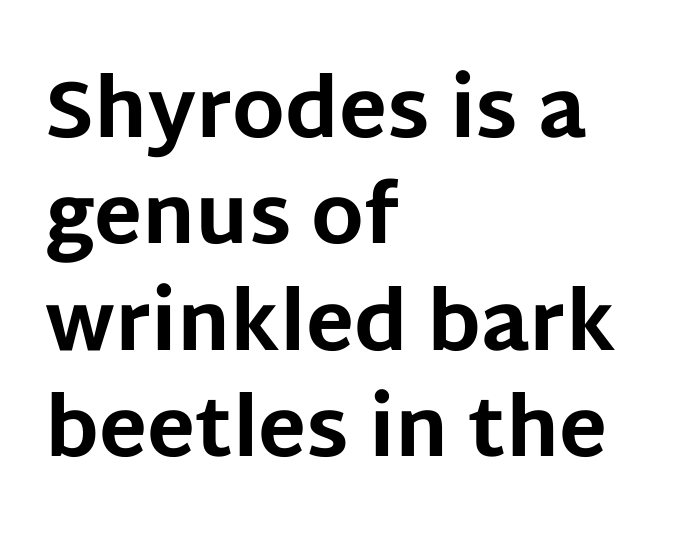
Compared with typical paragraphs, the rows here are spaced about the same. Caption: multi-line text, flush left, ragged right. Note the varied advance widths — an 'i' is clearly narrower than an 'm'. When letters stand straight like this, we call the style roman or upright. The passage shown is emphatically bold. There is no visible air inserted between adjacent glyphs.
